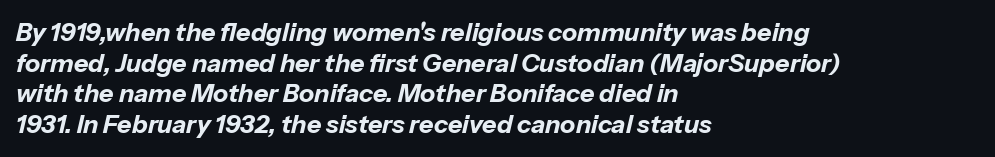
The image shows 25 px bold type, italic (leaning right); set left-aligned, line spacing 1.23x, normal letter spacing, not underlined.
